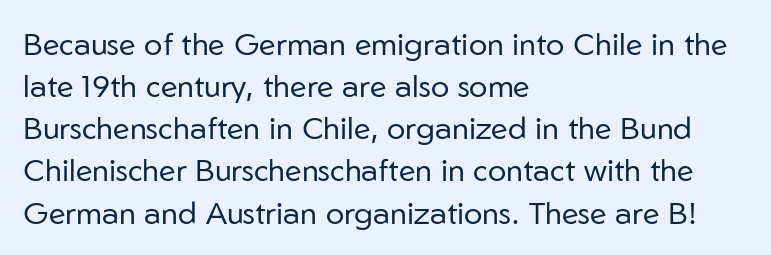
The rendering uses natural spacing where letterforms have individual widths. A sans-serif font was chosen for this passage. Descenders hang freely into open space. Each line starts at the same left margin while the right side varies. Stems and bowls with no extra thickness — not bold. Leading: standard.
